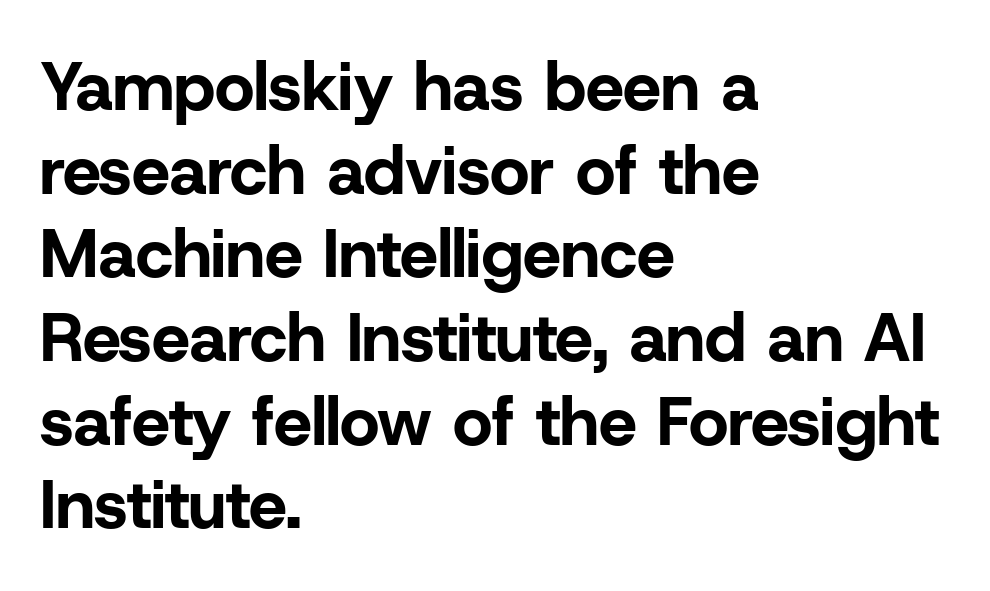
Q: Is the text bold? A: Yes.
Q: Is the text italic (slanted)? A: No, it is upright.
Q: Is the typeface a serif or a sans-serif typeface? A: Sans-serif.
Q: Is the text underlined? A: No.
Q: How is the paragraph aligned? A: Left-aligned.
Q: Is the spacing between letters normal or unusually wide? A: Normal.
Q: Width (condensed, normal, or wide)? A: Normal.
Q: Stroke contrast? A: Low.
Q: x-height? A: Medium.
Q: Monospaced? A: No.
